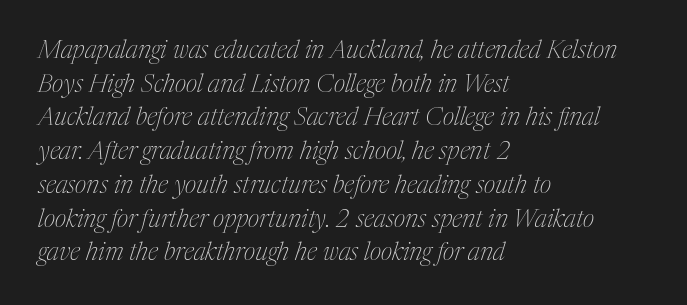
Q: Is the text bold? A: No.
Q: Is the text italic (slanted)? A: Yes, it leans right by about 17 degrees.
Q: Is the text underlined? A: No.
Q: How is the paragraph aligned? A: Left-aligned.
Q: Is the spacing between letters normal or unusually wide? A: Normal.
Q: Is the spacing between lines tight, normal or loose? A: Normal.
